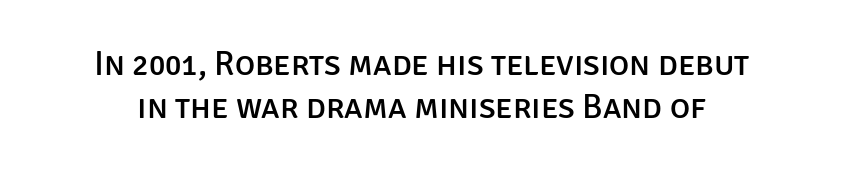
I'd call this a sans setting — the letters go barefoot. The leading is moderate, giving the passage an even texture. You can tell it's not italic because the verticals are truly vertical. Words appear dense and cohesive because spacing is normal. Think of a printed novel: that variable character pitch is what you see here. Glance below the letters and you will spot only blank space.
